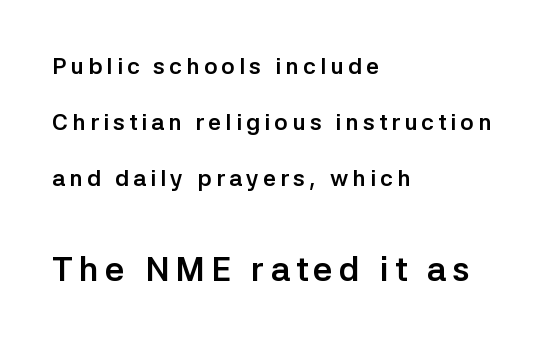
The image shows 34 px semibold sans-serif type, upright; set left-aligned, loose line spacing (2.44x), not underlined; the second (bottom) block is 1.48x larger; low stroke contrast and a medium x-height.
